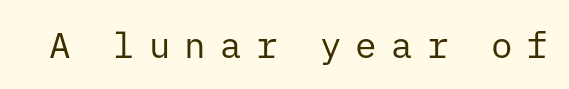
The passage shown is typed in a monospace face where columns stay perfectly aligned. Serif or sans? Sans — the stroke terminals are bare. The specimen reads as upright at a glance. How are the letters spaced? Widely, with obvious added tracking.
